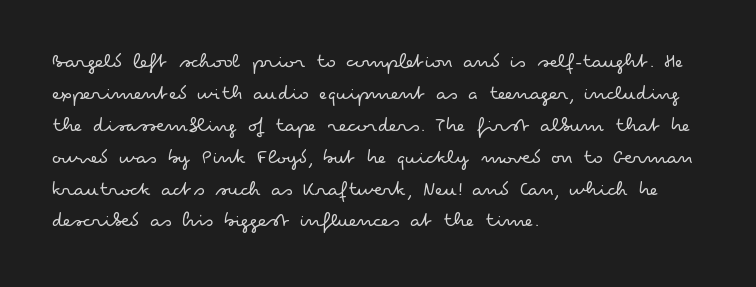
{"italic": "no", "bold": "no", "underline": "no", "align": "left", "line_spacing": "normal", "line_spacing_ratio": 1.45, "letter_spacing": "normal", "letter_spacing_em": 0.0, "glyph_px": 22}
